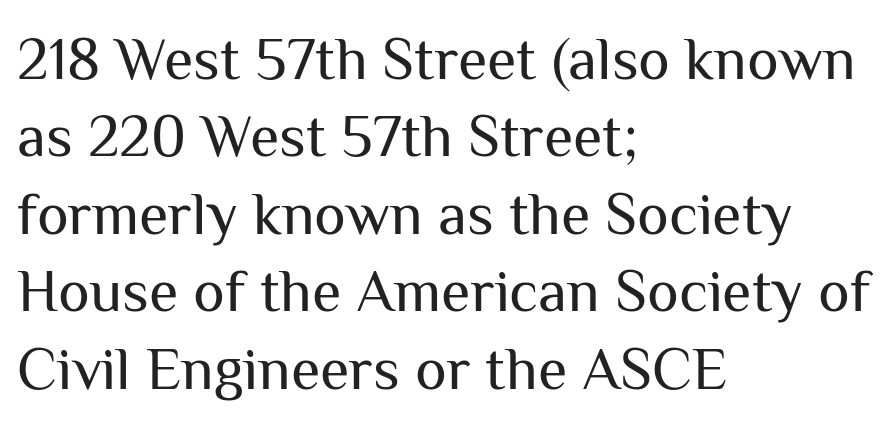
The image shows 60 px regular-weight sans-serif type, upright; set left-aligned, normal line spacing (1.29x), normal letter spacing, not underlined; medium stroke contrast and a medium x-height.
